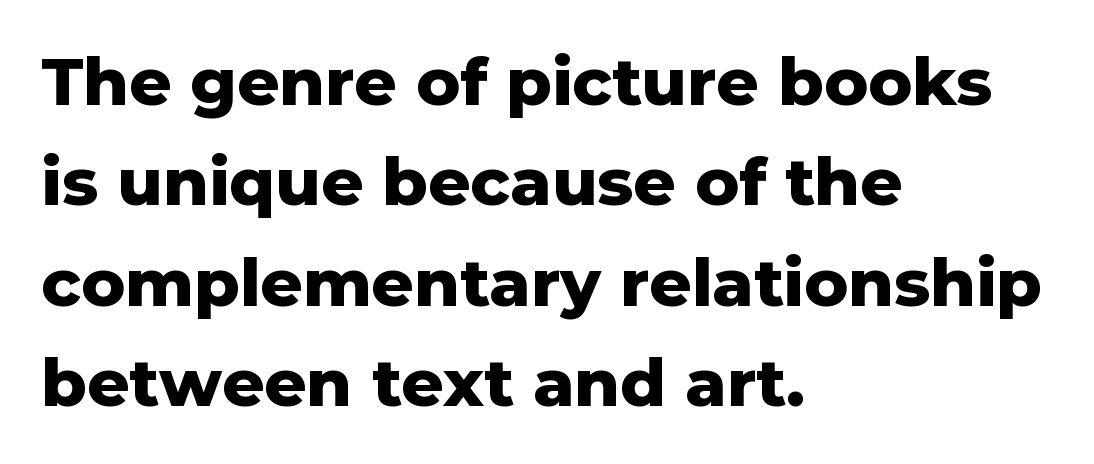
The image shows 66 px heavy sans-serif type, upright; set left-aligned, normal line spacing (1.52x), normal letter spacing, not underlined; low stroke contrast and a medium x-height.
